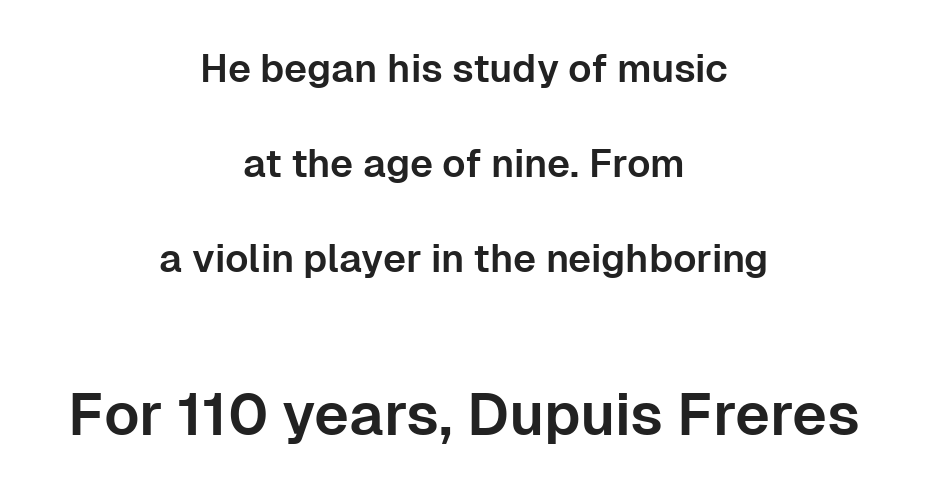
Block two is the big one; block one sits smaller above it. This sample uses plain, unmodified letter spacing. Note the varied advance widths — an 'i' is clearly narrower than an 'm'. The typeface chosen for these lines omits serifs. Widely set lines give the paragraph a tall, airy silhouette. A clean baseline with only descenders dipping below it.
